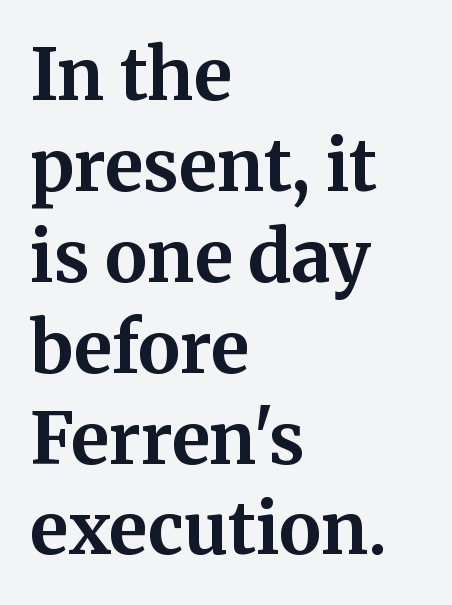
{"serif": "yes", "italic": "no", "bold": "yes", "weight": "bold", "width": "normal", "stroke_contrast": "medium", "x_height": "medium", "monospaced": "no", "underline": "no", "align": "left", "line_spacing": "normal", "line_spacing_ratio": 1.28, "letter_spacing": "normal", "letter_spacing_em": 0.0, "glyph_px": 71}
